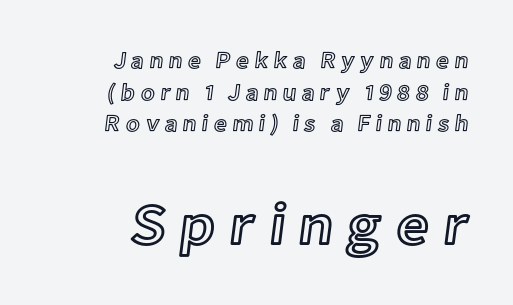
The image shows 58 px text type; set right-aligned, normal line spacing (1.37x), unusually wide letter spacing (+0.23 em), not underlined; the second (bottom) block is 2.52x larger; a medium x-height.
